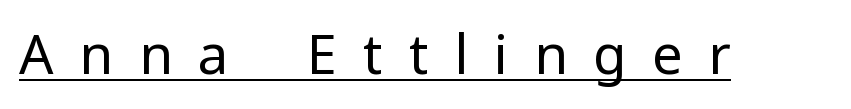
{"serif": "no", "italic": "no", "bold": "no", "weight": "regular", "width": "normal", "stroke_contrast": "low", "x_height": "medium", "monospaced": "no", "underline": "yes", "letter_spacing": "wide", "letter_spacing_em": 0.48, "glyph_px": 54}
